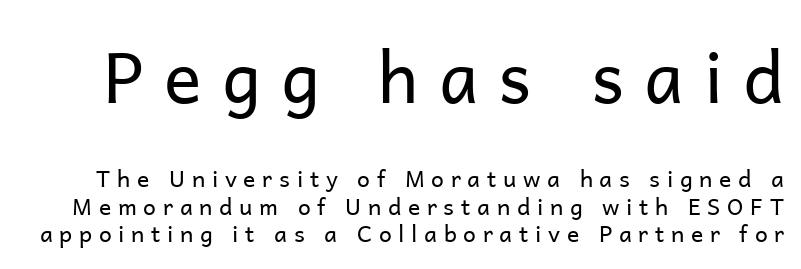
The image shows 70 px regular-weight sans-serif type, upright; set line spacing 1.21x, unusually wide letter spacing (+0.29 em), not underlined; the first (top) block is 3.04x larger; low stroke contrast and a medium x-height.
